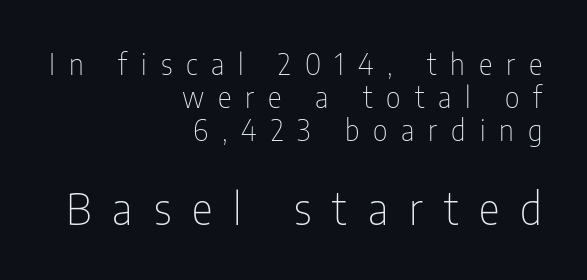
Character size in the trailing block exceeds that of the leading block. Weight class: somewhere from thin through regular. The typography opts for an upright posture over an oblique one. Each letter keeps its own natural width here, so spacing adapts to shape. The rendering anchors every line to the right-hand side.
